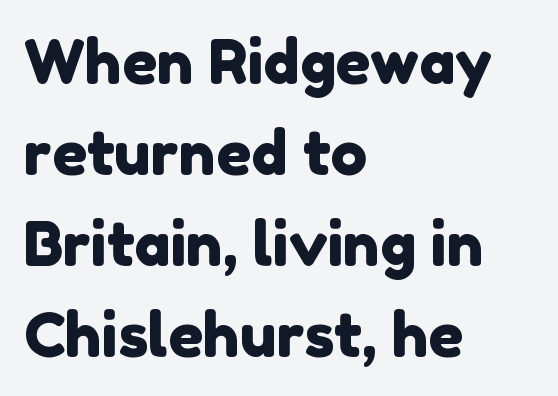
Here the designer chose a conventional face with non-uniform glyph widths. Short note: letters normally spaced. Note: no serifs on the glyphs. Left-aligned paragraph, ragged on the right. The zone under the glyphs is completely vacant.
